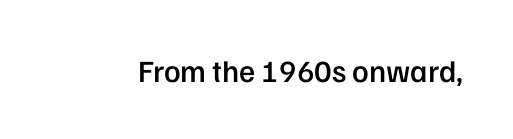
The image shows 31 px semibold sans-serif type, upright; set normal letter spacing, not underlined; low stroke contrast and a medium x-height.
